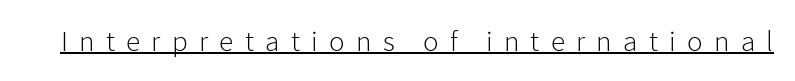
A roman cut, with each character standing at attention. Is the type heavy? It reads as light-to-regular instead. Looks like regular typesetting: each glyph gets only the width it needs. Words appear elongated and porous because spacing is wide. Looks like someone drew a line under every word here.
